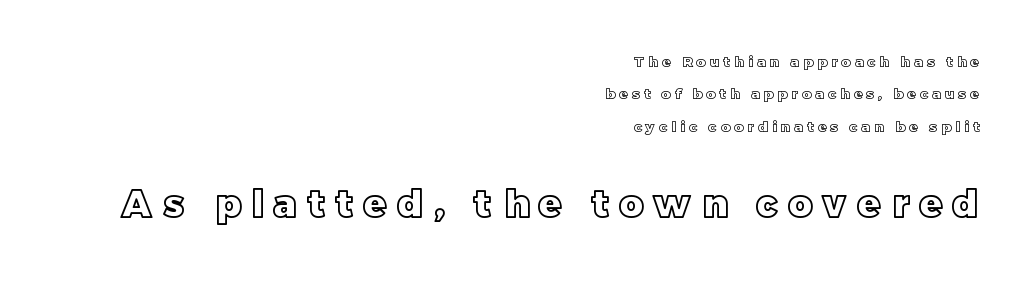
{"italic": "no", "width": "normal", "x_height": "large", "monospaced": "no", "underline": "no", "align": "right", "line_spacing": "loose", "line_spacing_ratio": 2.31, "letter_spacing": "wide", "letter_spacing_em": 0.3, "larger_block": "second", "size_ratio": 2.64, "glyph_px": 37}
